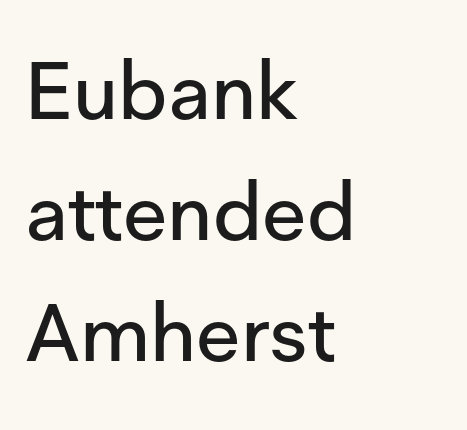
Italic? Not at all — the glyphs are vertical. Inter-character spacing is left at the font's built-in metrics. Typeset ragged right — the left edge is the straight one. This sample has the flowing, uneven cadence of proportional lettering. The font family rendered here belongs to the sans-serif group. A clean baseline with only descenders dipping below it.
